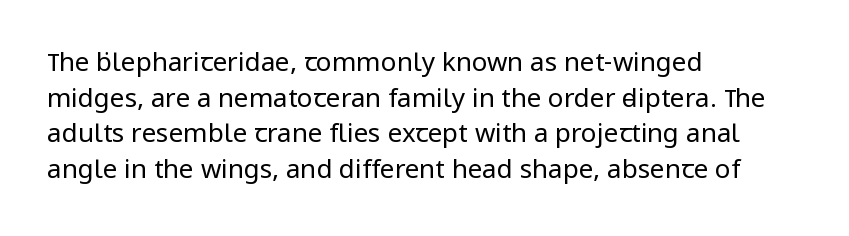
{"italic": "no", "bold": "no", "underline": "no", "align": "left", "line_spacing": "normal", "line_spacing_ratio": 1.37, "letter_spacing": "normal", "letter_spacing_em": 0.0, "glyph_px": 26}
